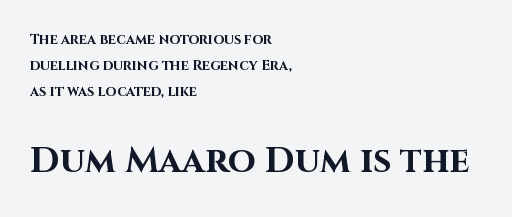
Underline: absent. The typesetter chose a ragged-right arrangement here. Think of a printed novel: that variable character pitch is what you see here. Is the lower block the larger one? Yes — the lower block carries the bigger type. Look at the stroke-to-counter ratio: heavy, a bold. This sample uses a sans-serif face.
